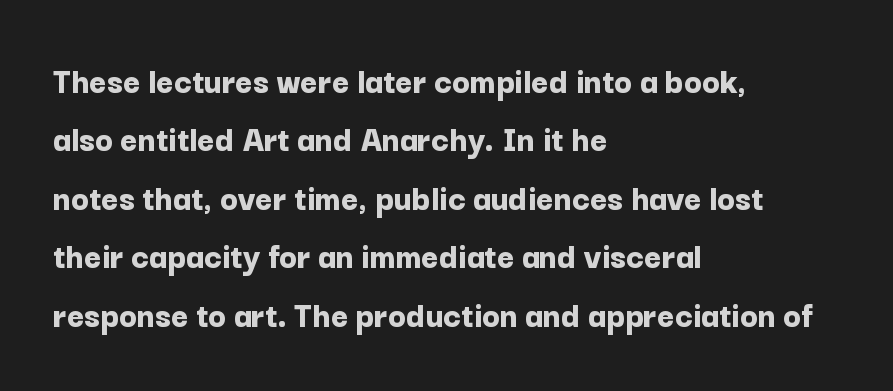
You could not count columns in this text — the font is proportionally spaced. The face used here has the dense, thick strokes of a bold. Notice how descenders clear the ascenders below comfortably — that's standard leading. Letterform terminals end flat and unadorned throughout the passage.
